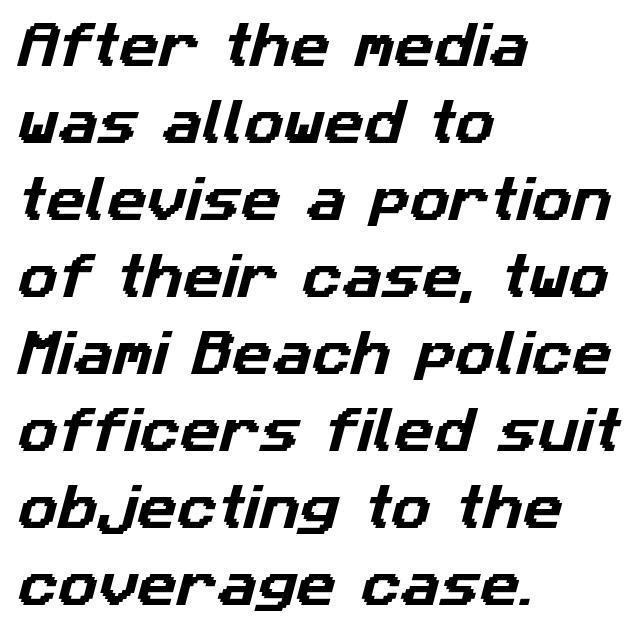
A sans-serif font was chosen for this passage. Honestly, there is no underline to notice here at all. How are the letters spaced? Ordinarily, with no added tracking. Here the designer chose a conventional face with non-uniform glyph widths.
